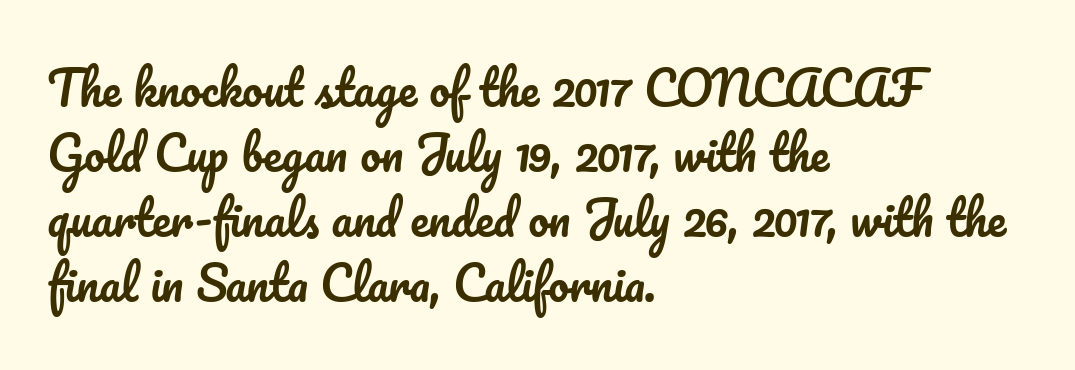
The image shows 46 px text type; set left-aligned, normal line spacing (1.41x), normal letter spacing, not underlined; low stroke contrast and a small x-height.
